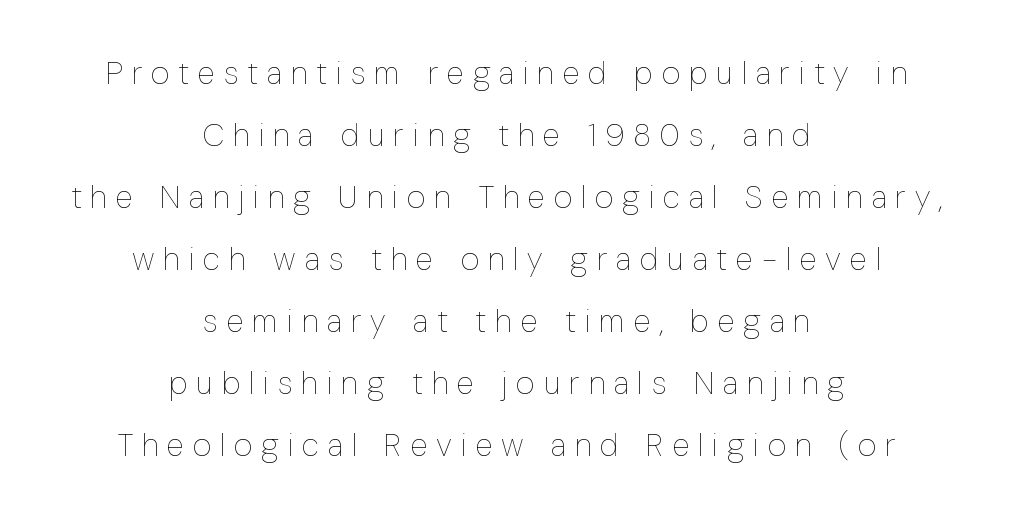
Q: Is the text bold? A: No.
Q: Is the text italic (slanted)? A: No, it is upright.
Q: Is the text underlined? A: No.
Q: How is the paragraph aligned? A: Centered.
Q: Is the spacing between letters normal or unusually wide? A: Unusually wide.
Q: Is the spacing between lines tight, normal or loose? A: Loose.
Q: Width (condensed, normal, or wide)? A: Condensed.
Q: Stroke contrast? A: Low.
Q: x-height? A: Medium.
Q: Monospaced? A: No.
